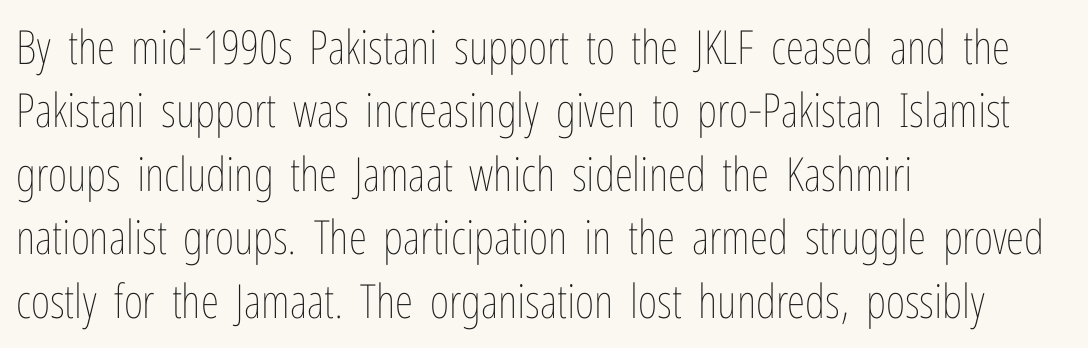
Q: Is the text bold? A: No.
Q: Is the text italic (slanted)? A: No, it is upright.
Q: Is the text underlined? A: No.
Q: How is the paragraph aligned? A: Left-aligned.
Q: Is the spacing between letters normal or unusually wide? A: Normal.
Q: Is the spacing between lines tight, normal or loose? A: Normal.
Q: Width (condensed, normal, or wide)? A: Condensed.
Q: Stroke contrast? A: Low.
Q: x-height? A: Medium.
Q: Monospaced? A: No.
